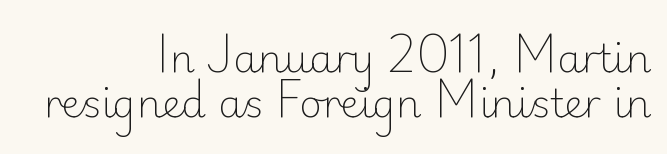
The image shows 39 px light sans-serif type, upright; set right-aligned, line spacing 1.16x, normal letter spacing, not underlined; low stroke contrast and a small x-height.
